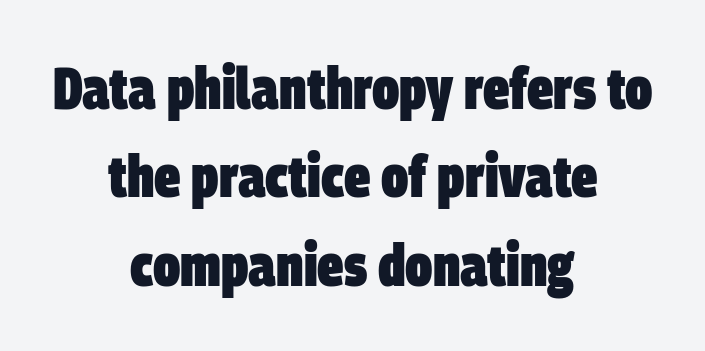
Q: Is the text bold? A: Yes.
Q: Is the typeface a serif or a sans-serif typeface? A: Sans-serif.
Q: Is the text underlined? A: No.
Q: How is the paragraph aligned? A: Centered.
Q: Is the spacing between letters normal or unusually wide? A: Normal.
Q: Is the spacing between lines tight, normal or loose? A: Normal.
Q: Width (condensed, normal, or wide)? A: Condensed.
Q: Stroke contrast? A: Low.
Q: x-height? A: Large.
Q: Monospaced? A: No.
